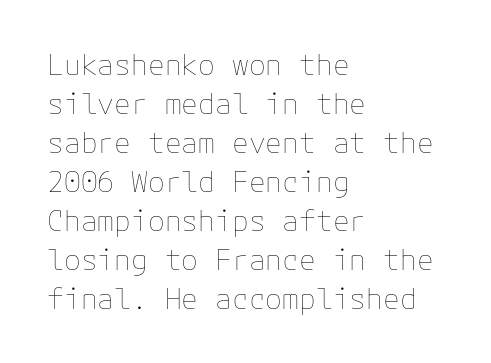
Q: Is the text bold? A: No.
Q: Is the text italic (slanted)? A: No, it is upright.
Q: Is the text underlined? A: No.
Q: How is the paragraph aligned? A: Left-aligned.
Q: Is the spacing between letters normal or unusually wide? A: Normal.
Q: Is the spacing between lines tight, normal or loose? A: Normal.
Q: Width (condensed, normal, or wide)? A: Normal.
Q: Stroke contrast? A: Low.
Q: x-height? A: Medium.
